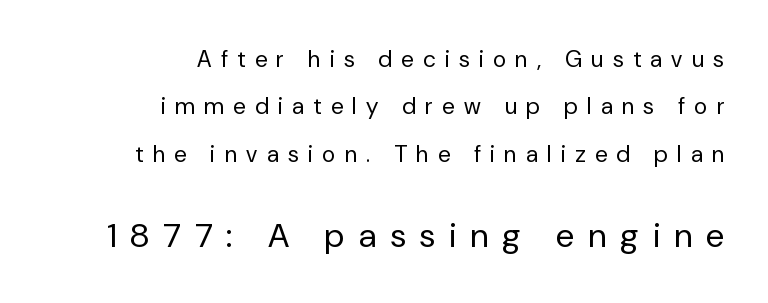
{"serif": "no", "italic": "no", "bold": "no", "weight": "regular", "width": "normal", "stroke_contrast": "low", "x_height": "medium", "monospaced": "no", "underline": "no", "align": "right", "line_spacing": "loose", "line_spacing_ratio": 2.06, "letter_spacing": "wide", "letter_spacing_em": 0.41, "larger_block": "second", "size_ratio": 1.48, "glyph_px": 34}
